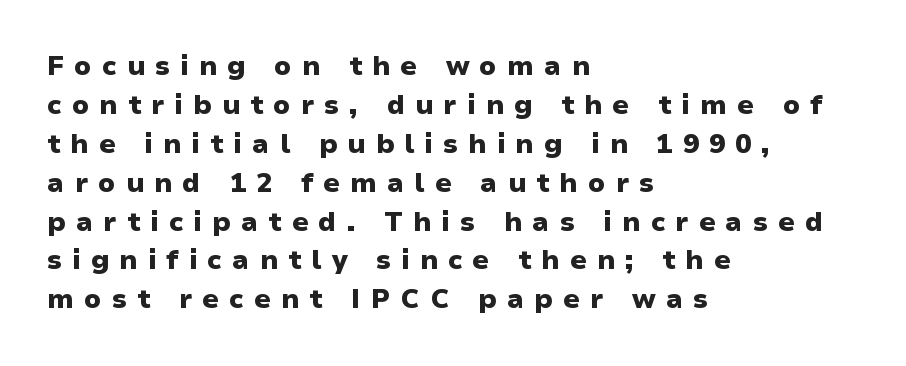
The block of text has a typical density, with ordinary space between rows. The gap between lines stays unmarked. On the weight axis this lands at bold, roughly 700. The lettering holds an erect, upright posture throughout. The type is letterspaced generously, with wide tracking. Visually the block forms a straight wall on the left and a jagged coastline on the right.
